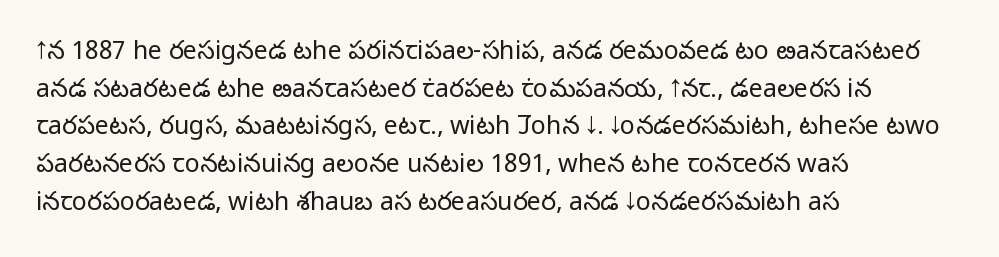
The image shows 25 px text type, upright; set left-aligned, normal line spacing (1.51x), normal letter spacing, not underlined.
